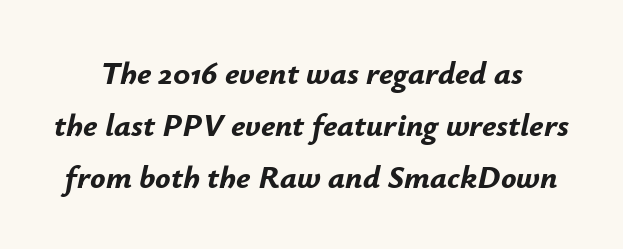
Check the space under the baseline: it is left empty. Summary of vertical rhythm: regular, with standard interline spacing. A typesetter would call this proportional, since set widths differ per character. These lines were composed using italics. These lines carry a lot of weight — the face is fully bold. Spacing between characters is what you'd get straight out of the box.
